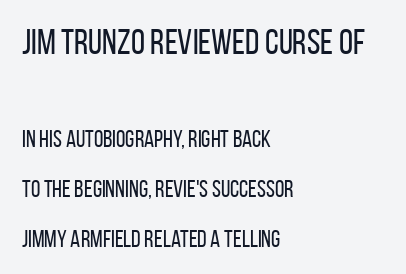
The image shows 36 px regular-weight, condensed sans-serif type, upright; set left-aligned, loose line spacing (2.07x), normal letter spacing, not underlined; the first (top) block is 1.5x larger; low stroke contrast and a large x-height.
